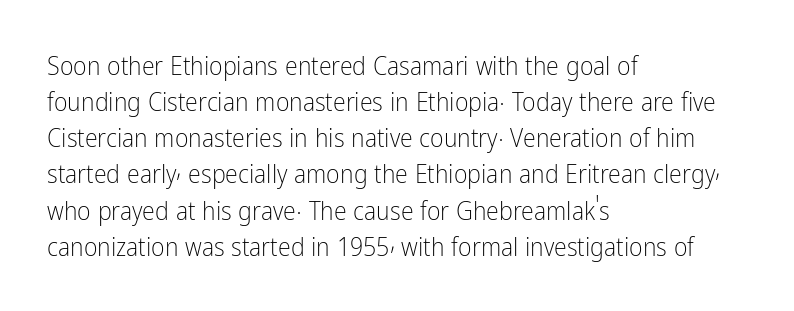
Teacher's note: observe the even left margin — that is flush-left alignment. Students, note that the glyphs here touch the page at normal intervals. Do the letters lean? They stand straight. Descenders hang freely into open space. Stem width sits at or under what a default text font uses.
